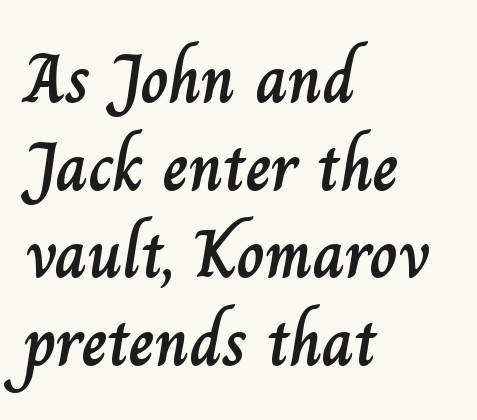
The image shows 69 px text type; set left-aligned, normal line spacing (1.27x), normal letter spacing, not underlined; low stroke contrast and a small x-height.
